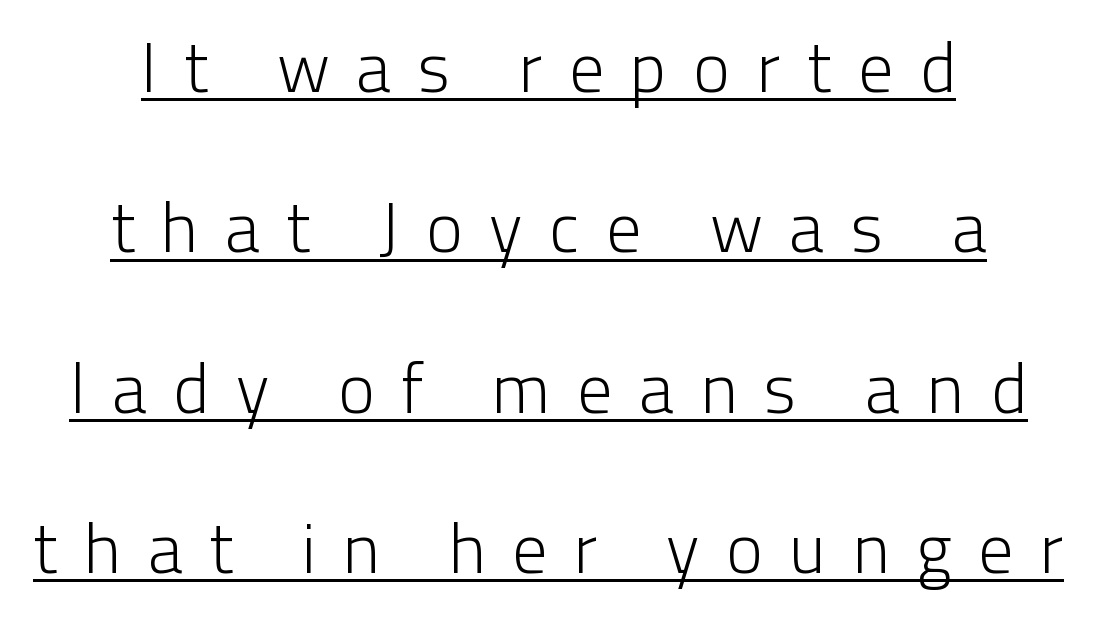
This sample uses a sans-serif face. This is underlined copy, the kind a proofreader might mark for attention. Is this a fixed-width face? No — the glyphs have proportional, varying widths. The text block is weighted toward neither margin, spreading evenly from the middle.
